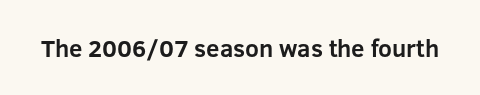
Q: Is the text bold? A: Yes.
Q: Is the text italic (slanted)? A: No, it is upright.
Q: Is the text underlined? A: No.
Q: Is the spacing between letters normal or unusually wide? A: Normal.
